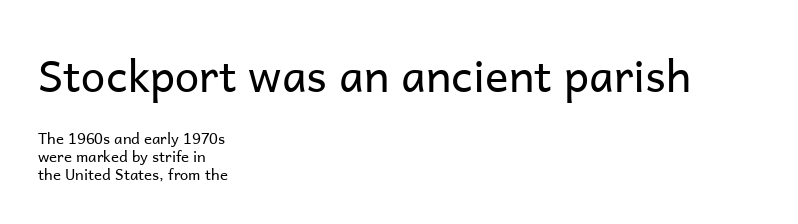
{"serif": "no", "italic": "no", "bold": "no", "weight": "regular", "width": "normal", "stroke_contrast": "low", "x_height": "medium", "monospaced": "no", "underline": "no", "align": "left", "line_spacing_ratio": 1.18, "letter_spacing": "normal", "letter_spacing_em": 0.0, "larger_block": "first", "size_ratio": 2.93, "glyph_px": 44}
